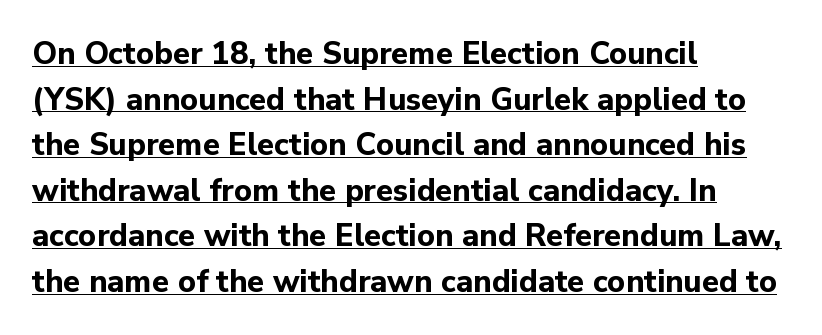
Q: Is the text bold? A: Yes.
Q: Is the text italic (slanted)? A: No, it is upright.
Q: Is the typeface a serif or a sans-serif typeface? A: Sans-serif.
Q: Is the text underlined? A: Yes.
Q: How is the paragraph aligned? A: Left-aligned.
Q: Is the spacing between letters normal or unusually wide? A: Normal.
Q: Is the spacing between lines tight, normal or loose? A: Normal.
Q: Width (condensed, normal, or wide)? A: Normal.
Q: Stroke contrast? A: Low.
Q: x-height? A: Medium.
Q: Monospaced? A: No.
